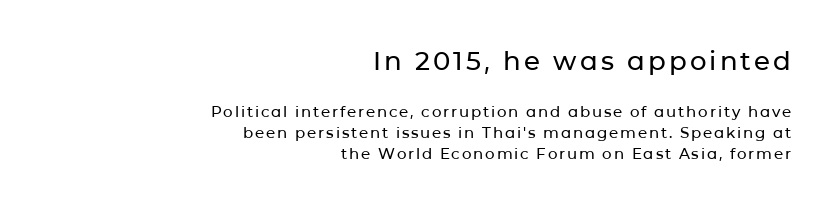
The image shows 26 px text type, upright; set right-aligned, normal line spacing (1.42x), not underlined; the first (top) block is 1.73x larger.
